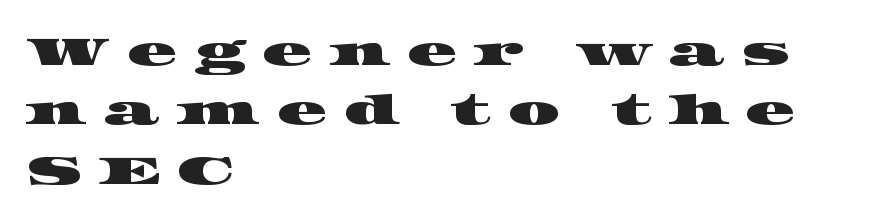
The image shows 41 px wide serif type; set left-aligned, normal line spacing (1.45x), unusually wide letter spacing (+0.4 em), not underlined; high stroke contrast and a large x-height.
